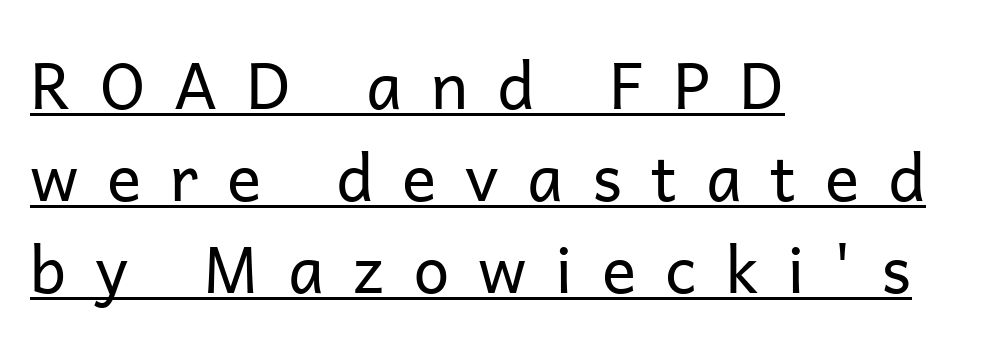
The horizontal fit of the characters is loose and conspicuously gappy. Like a heading marked for emphasis, these lines bear an underscore. Nope, no serifs anywhere on these letters. The typography opts for an upright posture over an oblique one. These glyphs show unthickened strokes, regular width or finer. Does the copy run flush right? No — it runs flush left.
